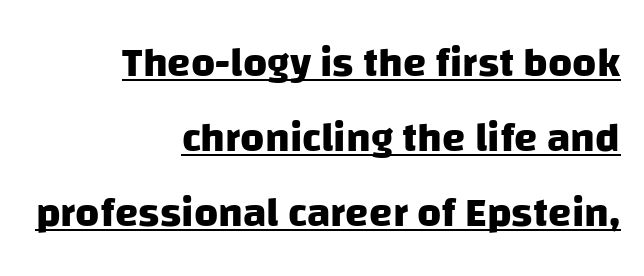
The image shows 42 px heavy sans-serif type; set right-aligned, line spacing 1.78x, normal letter spacing, underlined; low stroke contrast and a large x-height.
